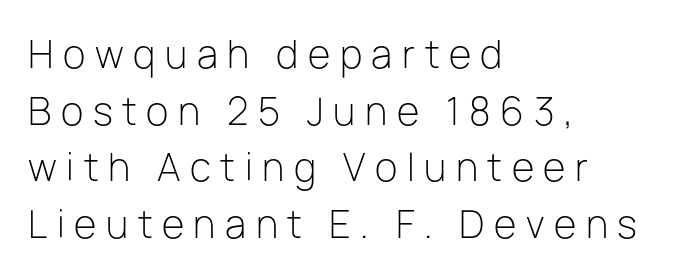
{"serif": "no", "italic": "no", "bold": "no", "weight": "light", "width": "normal", "stroke_contrast": "low", "x_height": "medium", "monospaced": "no", "underline": "no", "align": "left", "line_spacing": "normal", "line_spacing_ratio": 1.53, "letter_spacing": "wide", "letter_spacing_em": 0.26, "glyph_px": 37}
